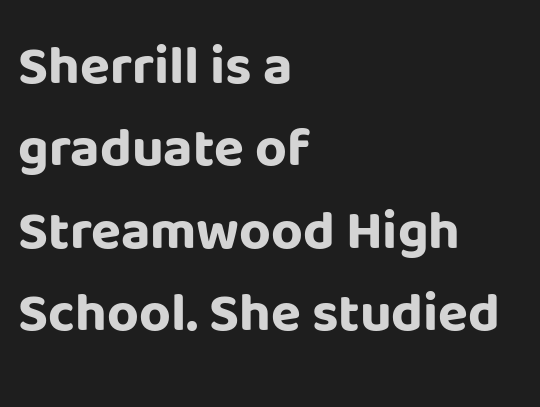
{"serif": "no", "italic": "no", "bold": "yes", "weight": "bold", "width": "normal", "stroke_contrast": "low", "x_height": "large", "monospaced": "no", "underline": "no", "align": "left", "line_spacing": "normal", "line_spacing_ratio": 1.5, "letter_spacing": "normal", "letter_spacing_em": 0.0, "glyph_px": 55}
